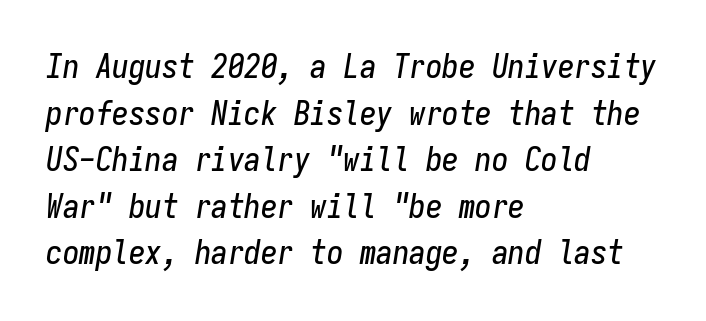
The image shows 33 px condensed type, italic (leaning right), monospaced; set left-aligned, normal line spacing (1.41x), normal letter spacing, not underlined; low stroke contrast and a medium x-height.
